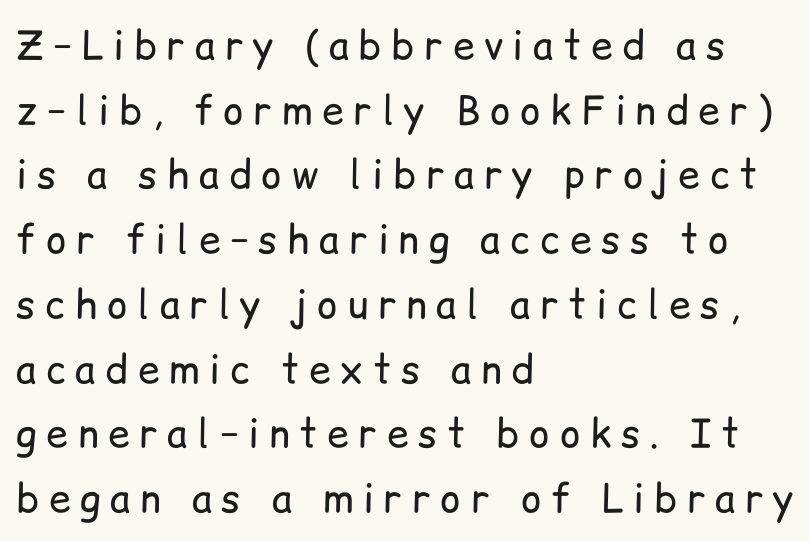
The image shows 39 px regular-weight sans-serif type, upright; set left-aligned, normal line spacing (1.66x), unusually wide letter spacing (+0.25 em), not underlined; low stroke contrast and a medium x-height.
